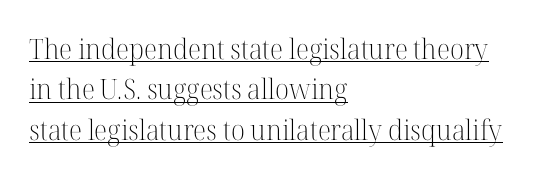
The block of text has a typical density, with ordinary space between rows. The typography opts for an upright posture over an oblique one. Quick note: underline on. Check where the strokes stop: tiny serifs finish them off. The lines in this sample share a left origin and differ only in where they stop. Character widths vary here, with narrow letters taking less room than wide ones.
